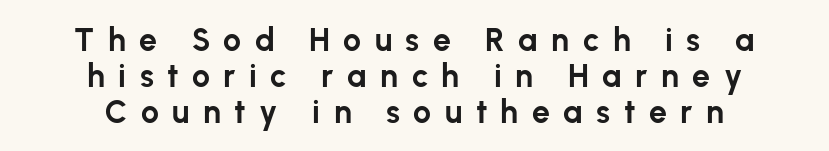
Short and long lines alike share a common midpoint. Notice how thick the strokes are: this is what a full bold looks like. The letters advance in unequal steps, a hallmark of proportional type. Honestly, there is no underline to notice here at all.
